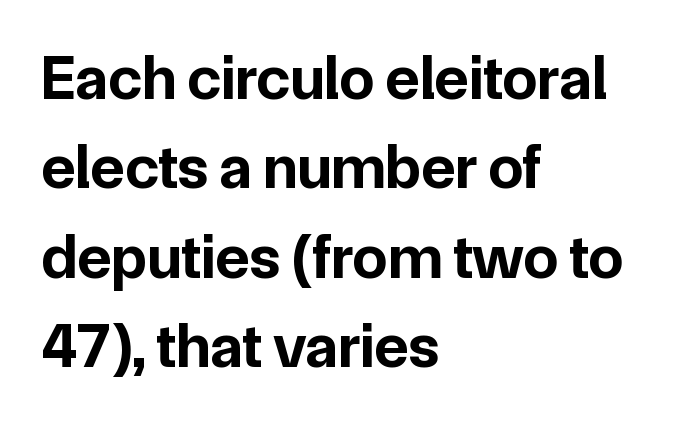
The image shows 63 px bold sans-serif type, upright; set left-aligned, normal line spacing (1.42x), normal letter spacing, not underlined; low stroke contrast and a medium x-height.
